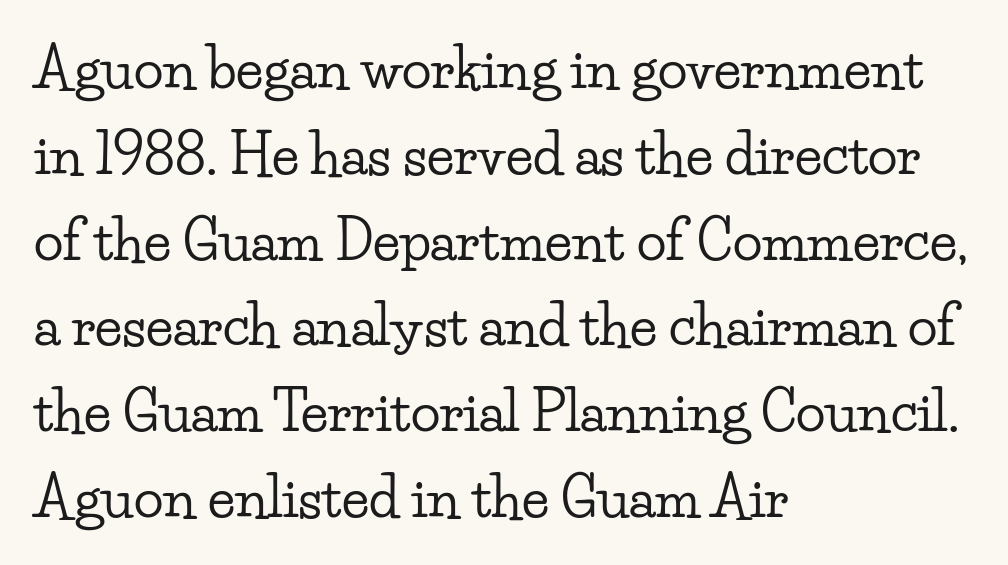
The image shows 55 px wide serif type, upright; set left-aligned, normal line spacing (1.56x), normal letter spacing, not underlined; low stroke contrast and a small x-height.
